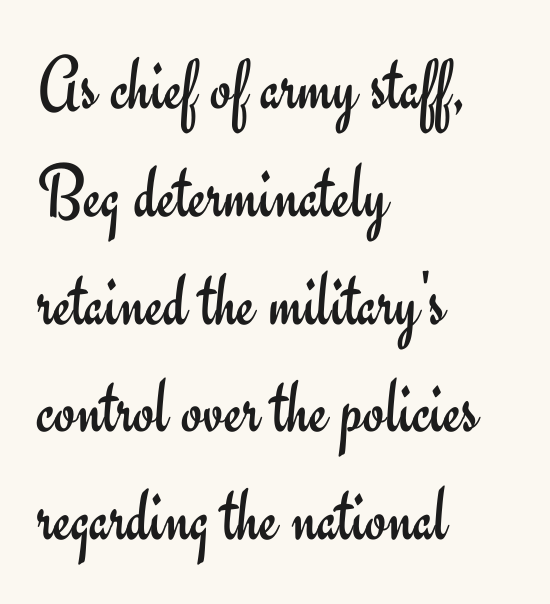
Q: Is the text bold? A: No.
Q: Is the text italic (slanted)? A: Yes.
Q: Is the typeface a serif or a sans-serif typeface? A: Sans-serif.
Q: Is the text underlined? A: No.
Q: How is the paragraph aligned? A: Left-aligned.
Q: Is the spacing between letters normal or unusually wide? A: Normal.
Q: Is the spacing between lines tight, normal or loose? A: Normal.
Q: Width (condensed, normal, or wide)? A: Normal.
Q: Stroke contrast? A: Low.
Q: x-height? A: Small.
Q: Monospaced? A: No.
